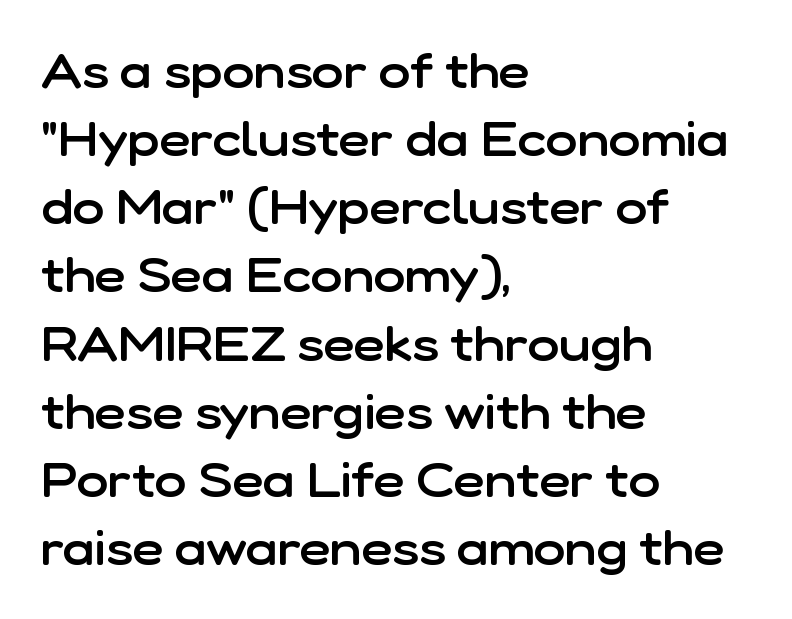
Each glyph is drawn with semibold strokes, heavier than normal yet not fully bold. Is this a sans? Yes — the strokes have no serifs. It's the straight-up-and-down kind of type. A normal amount of white space separates one row of letters from the next. The letters advance in unequal steps, a hallmark of proportional type.
